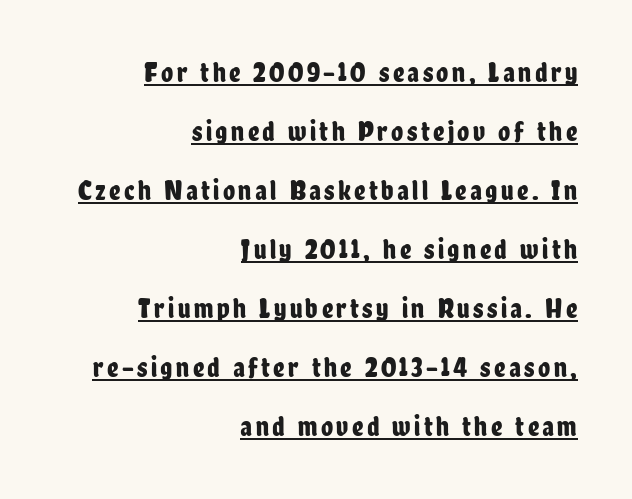
Q: Is the text italic (slanted)? A: No, it is upright.
Q: Is the typeface a serif or a sans-serif typeface? A: Sans-serif.
Q: Is the text underlined? A: Yes.
Q: How is the paragraph aligned? A: Right-aligned.
Q: Is the spacing between lines tight, normal or loose? A: Loose.
Q: Width (condensed, normal, or wide)? A: Condensed.
Q: Stroke contrast? A: Low.
Q: x-height? A: Medium.
Q: Monospaced? A: No.
